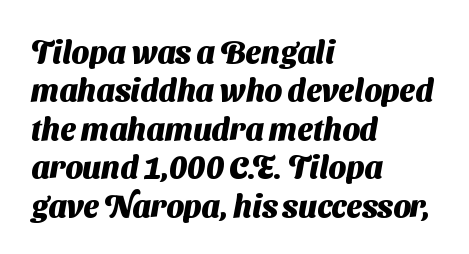
Examine the stroke ends and you'll find no serifs. All the whitespace from short lines collects on the right. Plenty of ink on the page — the face is bold. Spacing between characters is what you'd get straight out of the box. Each row of text sits above clean, open space.
